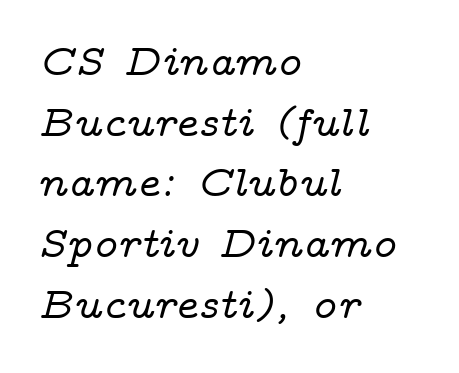
The image shows 44 px wide serif type, italic (leaning right); set left-aligned, normal line spacing (1.38x), normal letter spacing, not underlined; low stroke contrast and a medium x-height.
